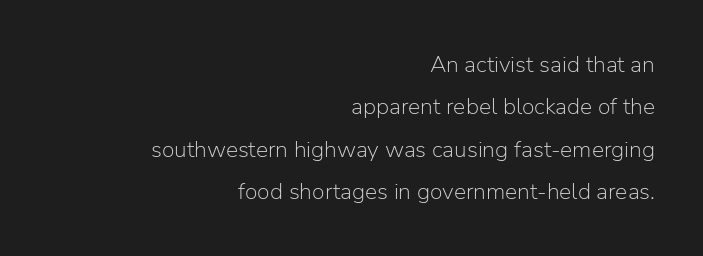
The image shows 23 px text type, upright; set right-aligned, line spacing 1.84x, normal letter spacing, not underlined.
